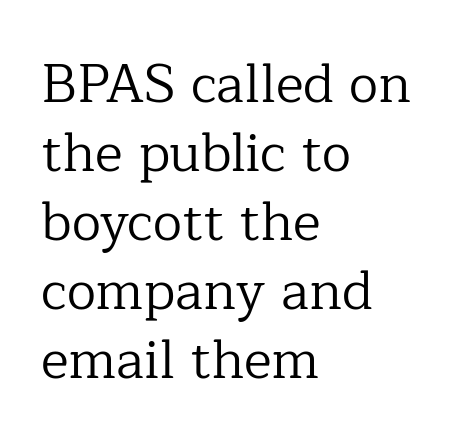
Visually the block forms a straight wall on the left and a jagged coastline on the right. Upright lettering throughout. Baseline-to-baseline distance is the conventional proportion of letter height. Any mark beneath the type? The region is blank. Check where the strokes stop: tiny serifs finish them off.
